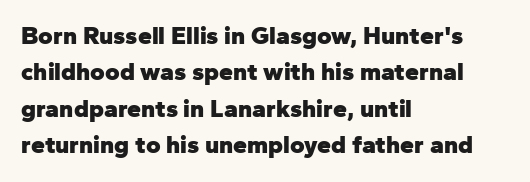
{"italic": "no", "bold": "yes", "underline": "no", "align": "left", "line_spacing": "normal", "line_spacing_ratio": 1.46, "letter_spacing": "normal", "letter_spacing_em": 0.0, "glyph_px": 25}
